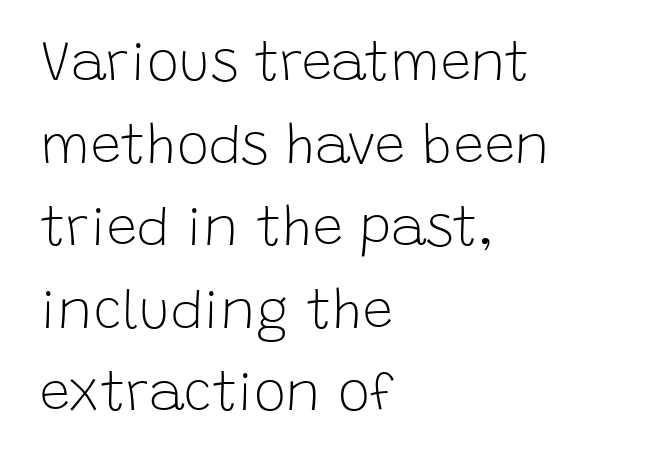
The lines are quadded left. The letters advance in unequal steps, a hallmark of proportional type. Nothing sits at the stroke ends, so this counts as sans-serif. A typesetter would call this zero additional tracking. Lines of text with bare space underneath. Vertical spacing — default.
